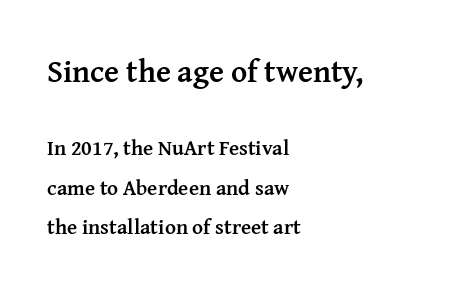
Q: Is the text bold? A: Yes.
Q: Is the text italic (slanted)? A: No, it is upright.
Q: Is the typeface a serif or a sans-serif typeface? A: Serif.
Q: Is the text underlined? A: No.
Q: How is the paragraph aligned? A: Left-aligned.
Q: Is the spacing between letters normal or unusually wide? A: Normal.
Q: Is the spacing between lines tight, normal or loose? A: Loose.
Q: Which block of text is set in a larger size, the first (top) or the second (bottom)? A: The first (top) one.
Q: Width (condensed, normal, or wide)? A: Normal.
Q: Stroke contrast? A: Medium.
Q: x-height? A: Medium.
Q: Monospaced? A: No.
